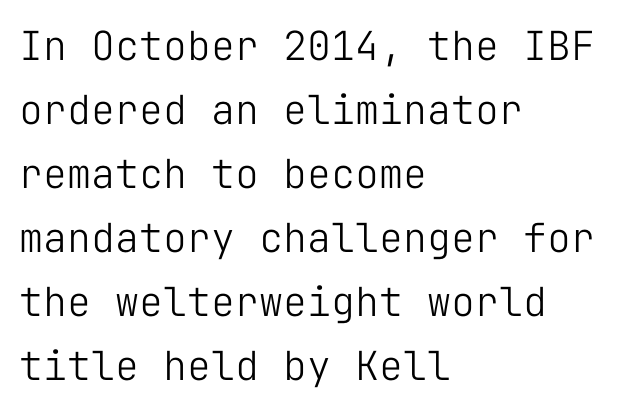
Stroke terminals: plain, sans-serif. Nothing unusual about the tracking: characters are spaced as the font intends. Short and long lines alike share a common starting point at left. Heft: none added — not bold.
